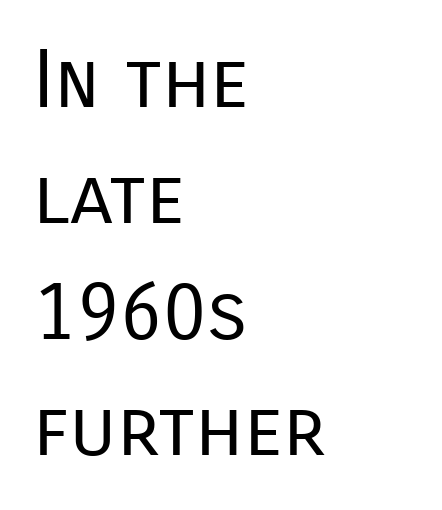
{"serif": "no", "italic": "no", "bold": "no", "weight": "regular", "width": "normal", "stroke_contrast": "low", "x_height": "medium", "monospaced": "no", "underline": "no", "align": "left", "line_spacing": "normal", "line_spacing_ratio": 1.45, "letter_spacing": "normal", "letter_spacing_em": 0.0, "glyph_px": 80}
